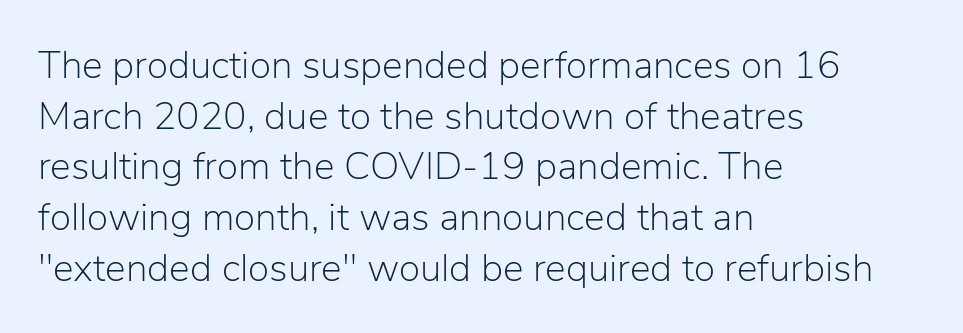
{"serif": "no", "italic": "no", "bold": "no", "weight": "light", "width": "normal", "stroke_contrast": "low", "x_height": "medium", "monospaced": "no", "underline": "no", "align": "left", "line_spacing": "normal", "line_spacing_ratio": 1.3, "letter_spacing": "normal", "letter_spacing_em": 0.0, "glyph_px": 39}
